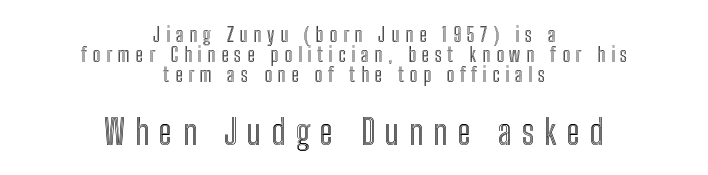
Q: Is the text italic (slanted)? A: No, it is upright.
Q: Is the text underlined? A: No.
Q: How is the paragraph aligned? A: Centered.
Q: Is the spacing between letters normal or unusually wide? A: Unusually wide.
Q: Is the spacing between lines tight, normal or loose? A: Tight.
Q: Which block of text is set in a larger size, the first (top) or the second (bottom)? A: The second (bottom) one.
Q: Width (condensed, normal, or wide)? A: Condensed.
Q: x-height? A: Medium.
Q: Monospaced? A: No.
